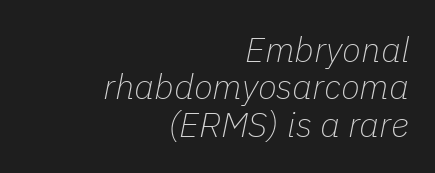
Q: Is the text bold? A: No.
Q: Is the text italic (slanted)? A: Yes, it leans right by about 11 degrees.
Q: Is the text underlined? A: No.
Q: How is the paragraph aligned? A: Right-aligned.
Q: Is the spacing between letters normal or unusually wide? A: Normal.
Q: Is the spacing between lines tight, normal or loose? A: Tight.
Q: Width (condensed, normal, or wide)? A: Normal.
Q: Stroke contrast? A: Low.
Q: x-height? A: Medium.
Q: Monospaced? A: No.
